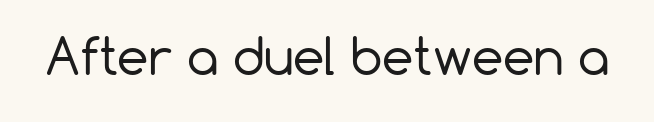
Q: Is the text bold? A: No.
Q: Is the text italic (slanted)? A: No, it is upright.
Q: Is the typeface a serif or a sans-serif typeface? A: Sans-serif.
Q: Is the text underlined? A: No.
Q: Is the spacing between letters normal or unusually wide? A: Normal.
Q: Width (condensed, normal, or wide)? A: Normal.
Q: Stroke contrast? A: Low.
Q: x-height? A: Medium.
Q: Monospaced? A: No.
